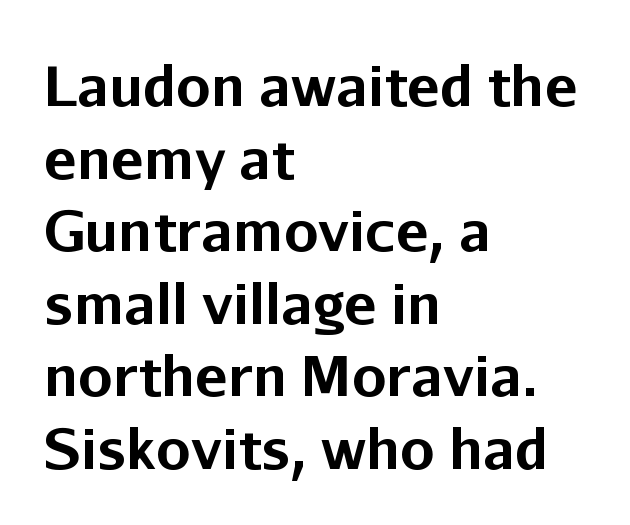
The image shows 55 px bold sans-serif type, upright; set left-aligned, normal line spacing (1.32x), normal letter spacing, not underlined; low stroke contrast and a medium x-height.
